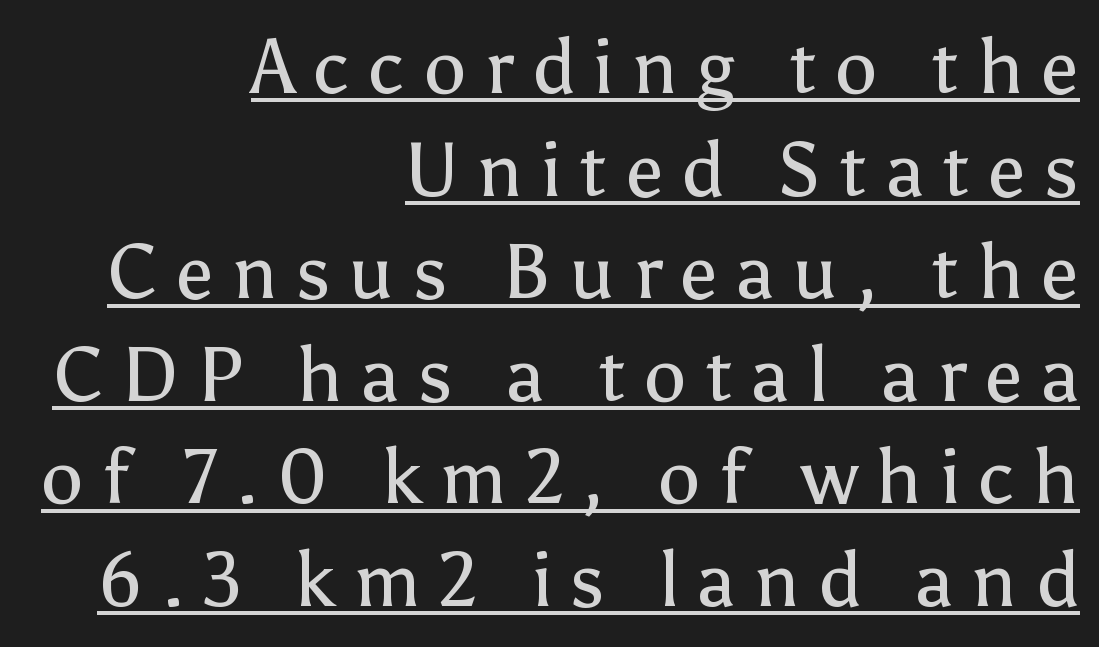
The image shows 76 px regular-weight sans-serif type, upright; set right-aligned, normal line spacing (1.35x), unusually wide letter spacing (+0.24 em), underlined; low stroke contrast and a medium x-height.
